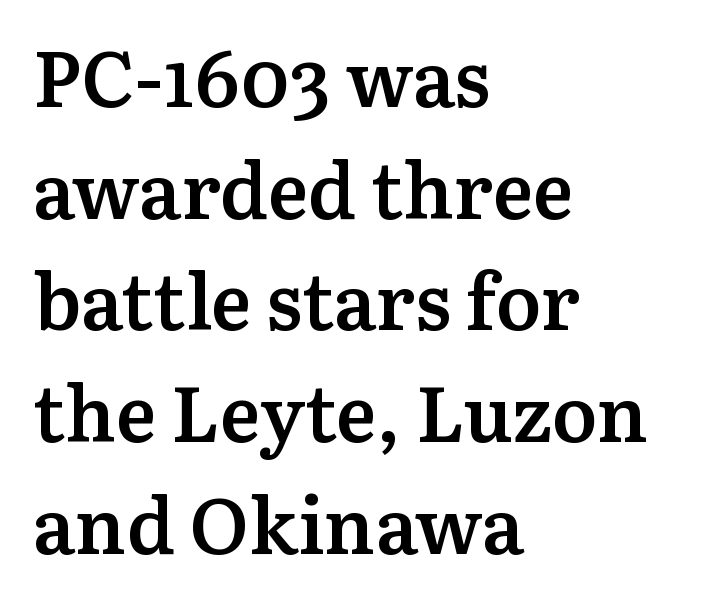
Q: Is the text bold? A: Semi-bold.
Q: Is the text italic (slanted)? A: No, it is upright.
Q: Is the typeface a serif or a sans-serif typeface? A: Serif.
Q: Is the text underlined? A: No.
Q: How is the paragraph aligned? A: Left-aligned.
Q: Is the spacing between letters normal or unusually wide? A: Normal.
Q: Is the spacing between lines tight, normal or loose? A: Normal.
Q: Width (condensed, normal, or wide)? A: Normal.
Q: Stroke contrast? A: Medium.
Q: x-height? A: Medium.
Q: Monospaced? A: No.
